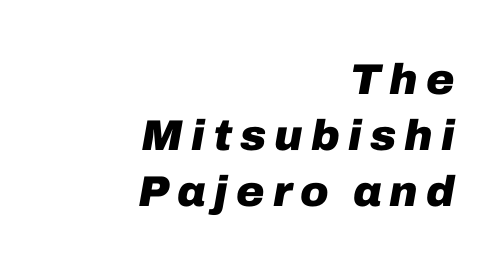
The image shows 43 px heavy type, italic (leaning right); set right-aligned, normal line spacing (1.3x), not underlined; low stroke contrast and a medium x-height.
